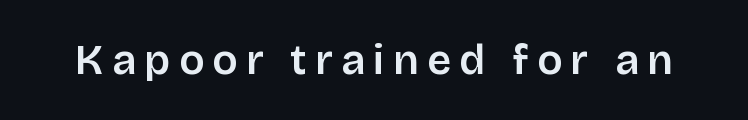
The image shows 42 px sans-serif type, upright; set unusually wide letter spacing (+0.2 em), not underlined; low stroke contrast and a large x-height.
